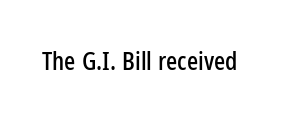
{"italic": "no", "underline": "no", "letter_spacing": "normal", "letter_spacing_em": 0.0, "glyph_px": 26}
